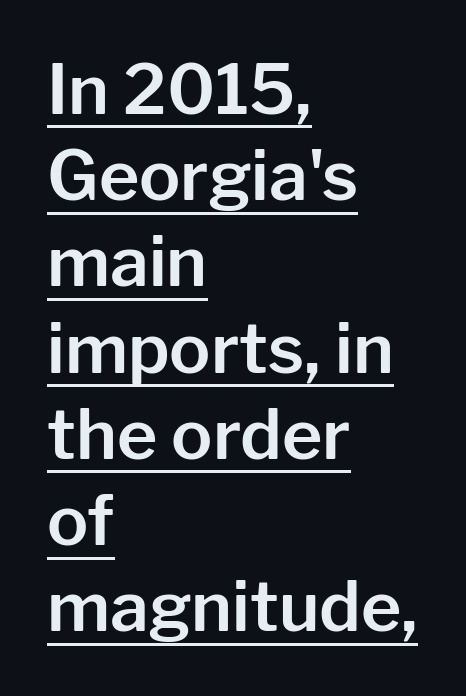
Q: Is the text italic (slanted)? A: No, it is upright.
Q: Is the typeface a serif or a sans-serif typeface? A: Sans-serif.
Q: Is the text underlined? A: Yes.
Q: How is the paragraph aligned? A: Left-aligned.
Q: Is the spacing between letters normal or unusually wide? A: Normal.
Q: Is the spacing between lines tight, normal or loose? A: Normal.
Q: Width (condensed, normal, or wide)? A: Normal.
Q: Stroke contrast? A: Low.
Q: x-height? A: Medium.
Q: Monospaced? A: No.
